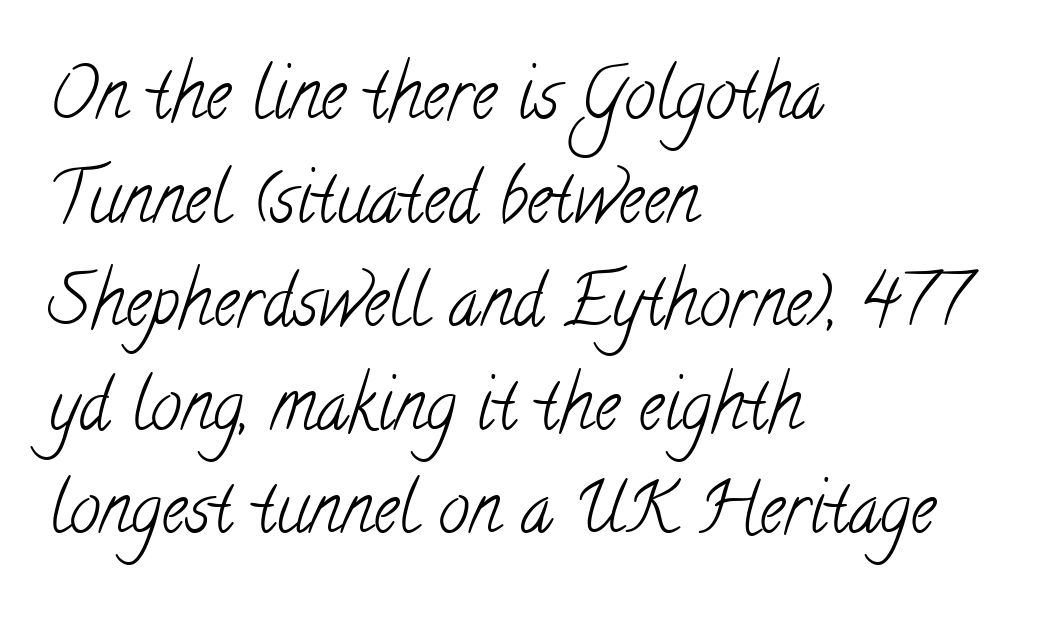
The image shows 70 px light, condensed type; set left-aligned, normal line spacing (1.48x), normal letter spacing, not underlined; low stroke contrast and a small x-height.
